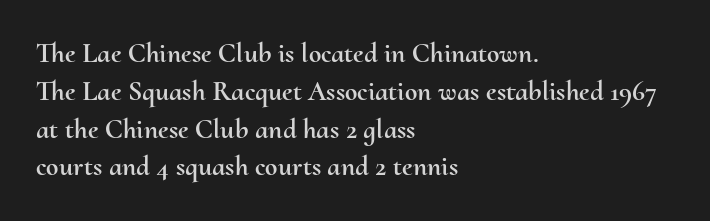
Character widths vary here, with narrow letters taking less room than wide ones. Which margin do the lines hug? The left one — the right edge is uneven. Quick note: not italic, upright. What stands out about the letter spacing? Nothing — it is the standard amount. Decoration check: the copy has no underline. Compared with typical paragraphs, the rows here are spaced about the same.
